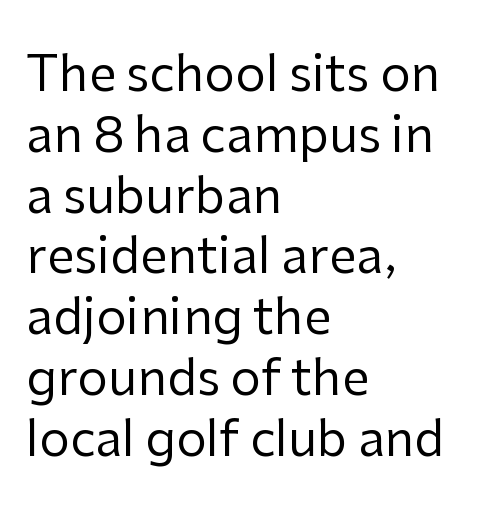
The image shows 49 px regular-weight sans-serif type, upright; set left-aligned, line spacing 1.24x, normal letter spacing, not underlined; low stroke contrast and a medium x-height.
